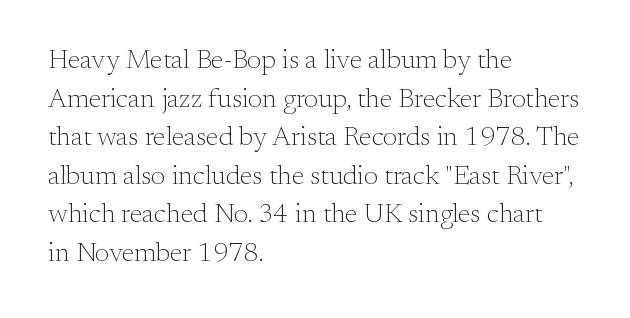
The image shows 27 px text type, upright; set left-aligned, normal line spacing (1.43x), normal letter spacing, not underlined.
